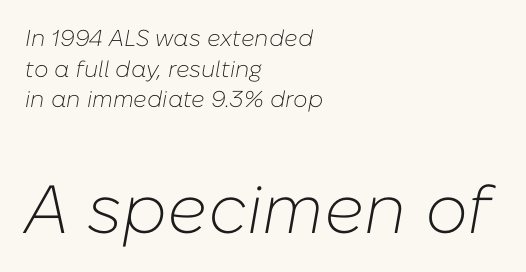
The specimen reads as italic at a glance. Check the space under the baseline: it is left empty. This layout puts the modest block above and the oversized block below. Regular leading. Spacing verdict: proportional, widths tailored to each character.
